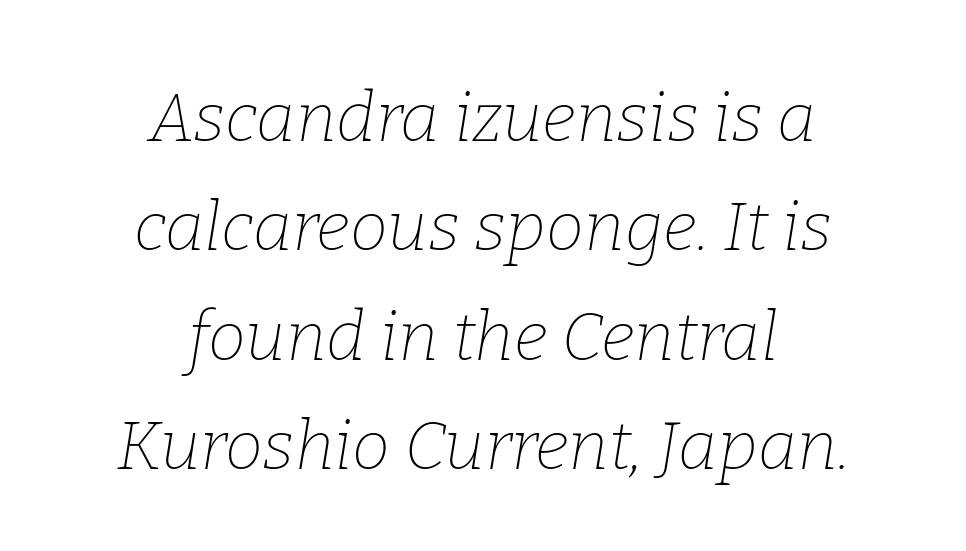
Q: Is the text bold? A: No.
Q: Is the text italic (slanted)? A: Yes, it leans right by about 9 degrees.
Q: Is the typeface a serif or a sans-serif typeface? A: Serif.
Q: Is the text underlined? A: No.
Q: How is the paragraph aligned? A: Centered.
Q: Is the spacing between letters normal or unusually wide? A: Normal.
Q: Is the spacing between lines tight, normal or loose? A: Normal.
Q: Width (condensed, normal, or wide)? A: Normal.
Q: Stroke contrast? A: Low.
Q: x-height? A: Medium.
Q: Monospaced? A: No.
